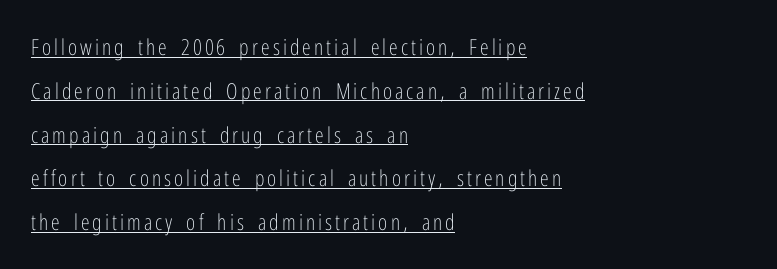
These characters rest on top of a visible drawn line. Weight: in the light-to-regular range. Short and long lines alike share a common starting point at left. You can tell it's not italic because the verticals are truly vertical. One glance says open: line gaps are wider than usual.
